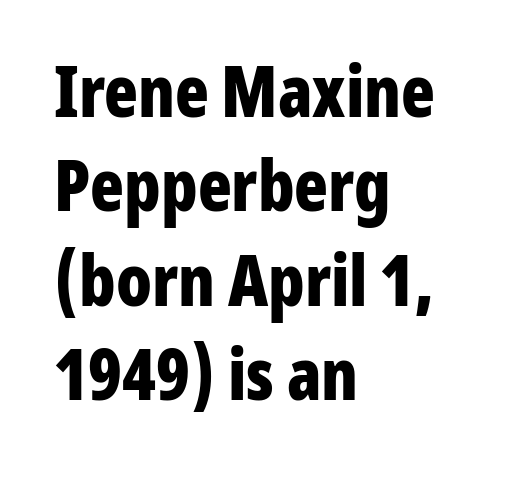
Q: Is the text bold? A: Yes.
Q: Is the text italic (slanted)? A: No, it is upright.
Q: Is the typeface a serif or a sans-serif typeface? A: Sans-serif.
Q: Is the text underlined? A: No.
Q: How is the paragraph aligned? A: Left-aligned.
Q: Is the spacing between letters normal or unusually wide? A: Normal.
Q: Is the spacing between lines tight, normal or loose? A: Normal.
Q: Width (condensed, normal, or wide)? A: Condensed.
Q: Stroke contrast? A: Low.
Q: x-height? A: Medium.
Q: Monospaced? A: No.
